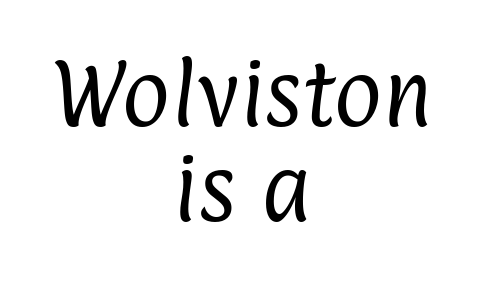
Nothing sits at the stroke ends, so this counts as sans-serif. Each letter keeps its own natural width here, so spacing adapts to shape. Standard letterfit; no display-style spreading of the glyphs. Summary of weight: not heavy and not bold. Is there much room between lines? A standard amount, neither cramped nor airy.
